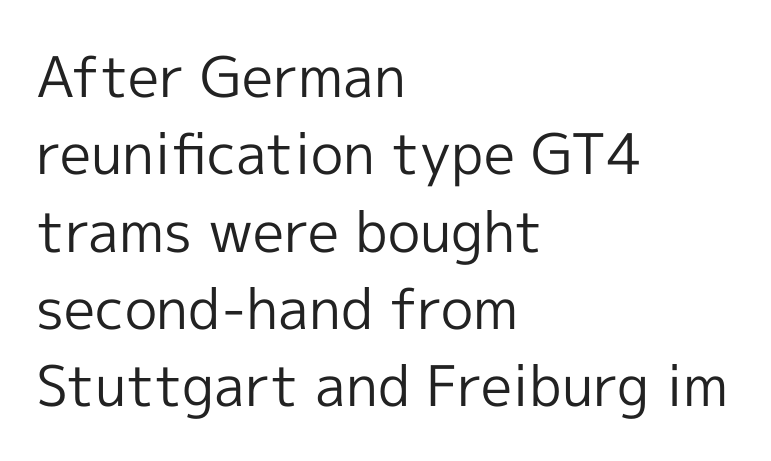
The image shows 56 px regular-weight sans-serif type, upright; set left-aligned, normal line spacing (1.38x), normal letter spacing, not underlined; a medium x-height.
